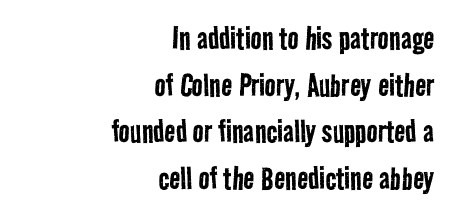
Q: Is the text bold? A: No.
Q: Is the typeface a serif or a sans-serif typeface? A: Sans-serif.
Q: Is the text underlined? A: No.
Q: How is the paragraph aligned? A: Right-aligned.
Q: Is the spacing between letters normal or unusually wide? A: Normal.
Q: Is the spacing between lines tight, normal or loose? A: Normal.
Q: Width (condensed, normal, or wide)? A: Condensed.
Q: Stroke contrast? A: Low.
Q: x-height? A: Medium.
Q: Monospaced? A: No.
